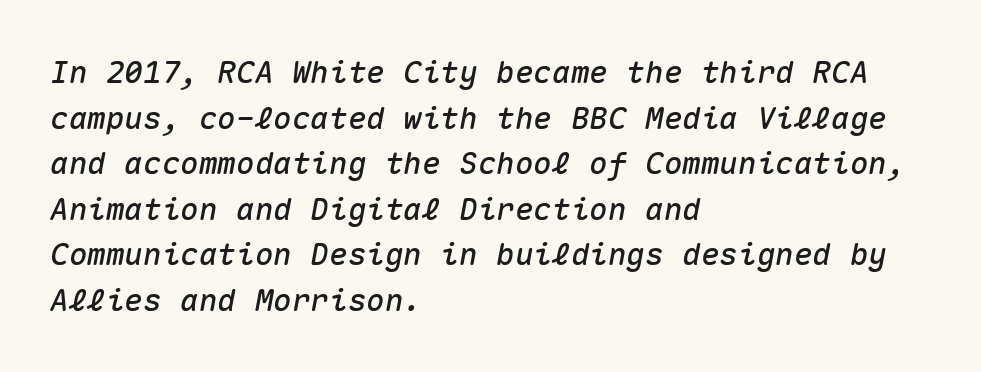
{"italic": "yes", "lean": "right", "slant_degrees": 10, "width": "normal", "stroke_contrast": "medium", "x_height": "medium", "monospaced": "yes", "underline": "no", "align": "left", "line_spacing": "normal", "line_spacing_ratio": 1.47, "letter_spacing": "normal", "letter_spacing_em": 0.0, "glyph_px": 31}
